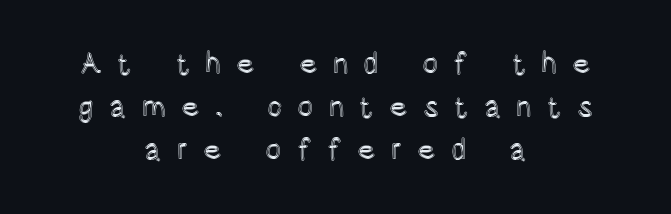
The image shows 30 px condensed type, upright; set centered, normal line spacing (1.43x), unusually wide letter spacing (+0.5 em), not underlined; a large x-height.
